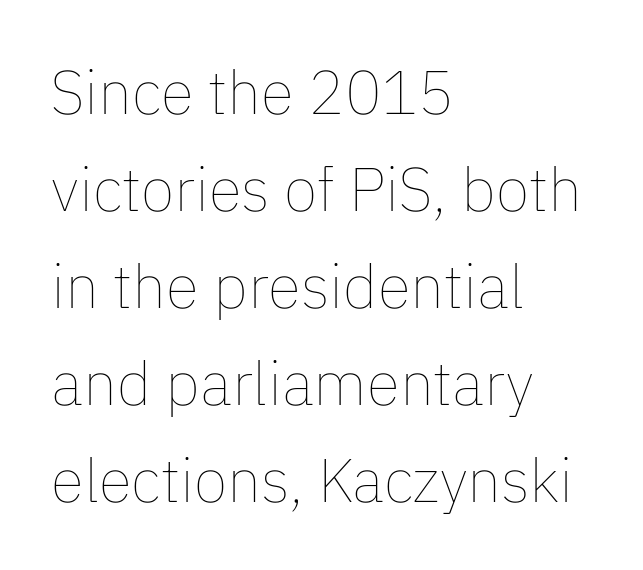
The image shows 61 px thin type, upright; set left-aligned, normal line spacing (1.59x), normal letter spacing, not underlined; low stroke contrast and a medium x-height.
